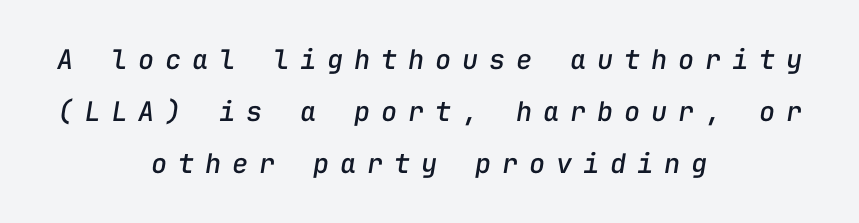
The image shows 27 px text type, italic (leaning right); set centered, loose line spacing (1.92x), unusually wide letter spacing (+0.4 em), not underlined.
